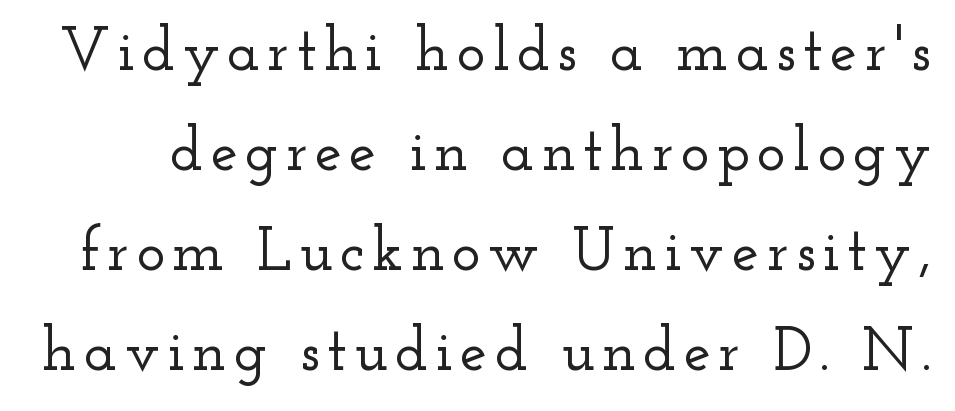
{"serif": "yes", "italic": "no", "width": "wide", "stroke_contrast": "low", "x_height": "small", "monospaced": "no", "underline": "no", "line_spacing": "normal", "line_spacing_ratio": 1.64, "glyph_px": 61}
